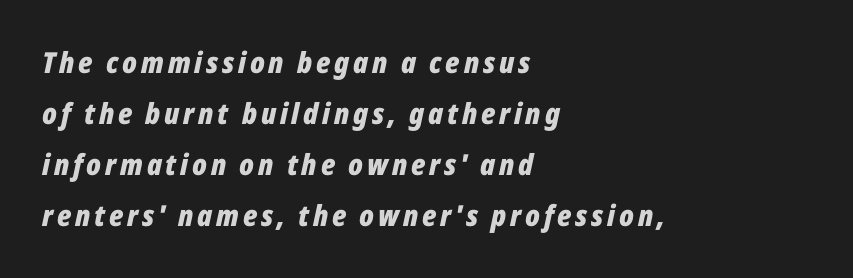
{"italic": "yes", "lean": "right", "slant_degrees": 12, "bold": "yes", "weight": "bold", "width": "condensed", "stroke_contrast": "low", "x_height": "medium", "monospaced": "no", "underline": "no", "align": "left", "line_spacing_ratio": 1.76, "glyph_px": 29}
